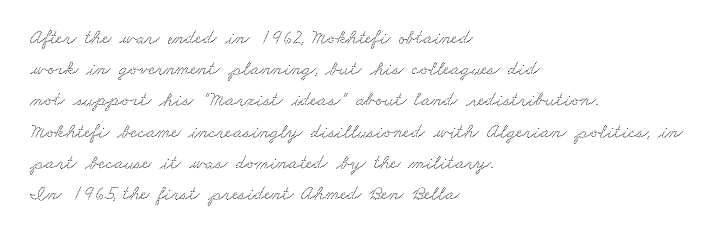
The image shows 20 px text type; set left-aligned, normal line spacing (1.56x), normal letter spacing, not underlined.
